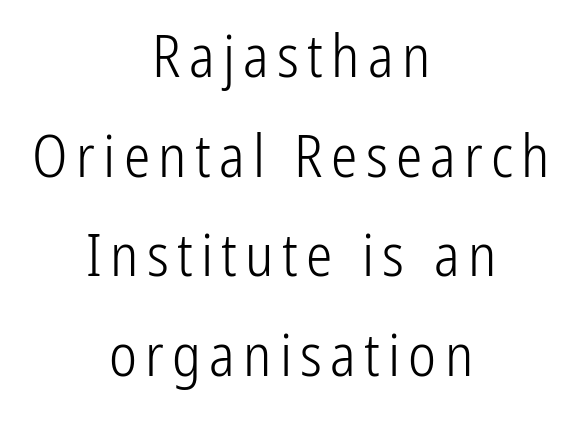
Layout note: lines centered. The glyphs in this specimen are sans serif. In terms of posture, this sample is upright. How would I describe the line gaps? Plain and ordinary. Descenders hang freely into open space.
